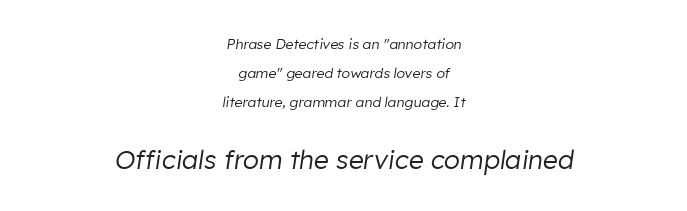
Counters stay open thanks to moderate or lighter strokes. Scale increases going downward across the two blocks. The paragraph has two soft edges and a firm central axis. A clean baseline with only descenders dipping below it. Between one letter and the next there's only the usual sliver of space.
